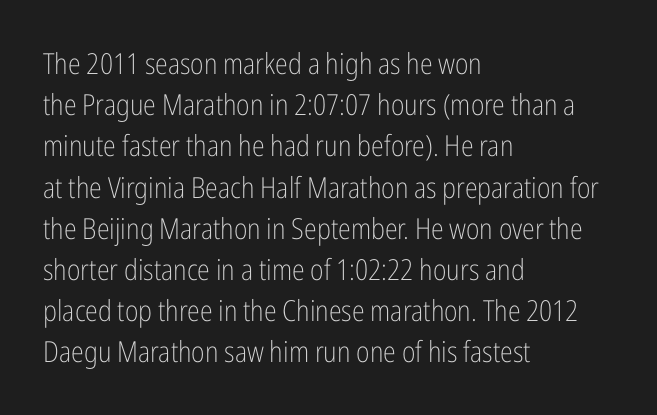
{"serif": "no", "italic": "no", "bold": "no", "weight": "light", "width": "condensed", "stroke_contrast": "low", "x_height": "medium", "monospaced": "no", "underline": "no", "align": "left", "line_spacing": "normal", "line_spacing_ratio": 1.42, "letter_spacing": "normal", "letter_spacing_em": 0.0, "glyph_px": 29}
